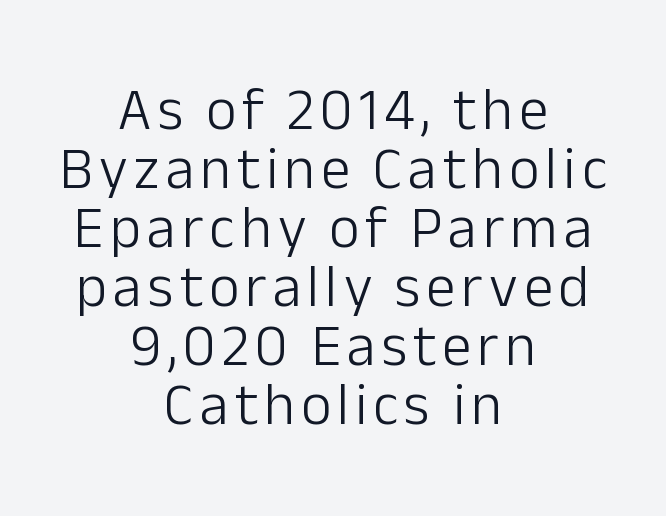
{"serif": "no", "italic": "no", "bold": "no", "weight": "light", "width": "normal", "stroke_contrast": "low", "x_height": "medium", "monospaced": "no", "underline": "no", "align": "center", "line_spacing": "tight", "line_spacing_ratio": 1.0, "glyph_px": 59}
